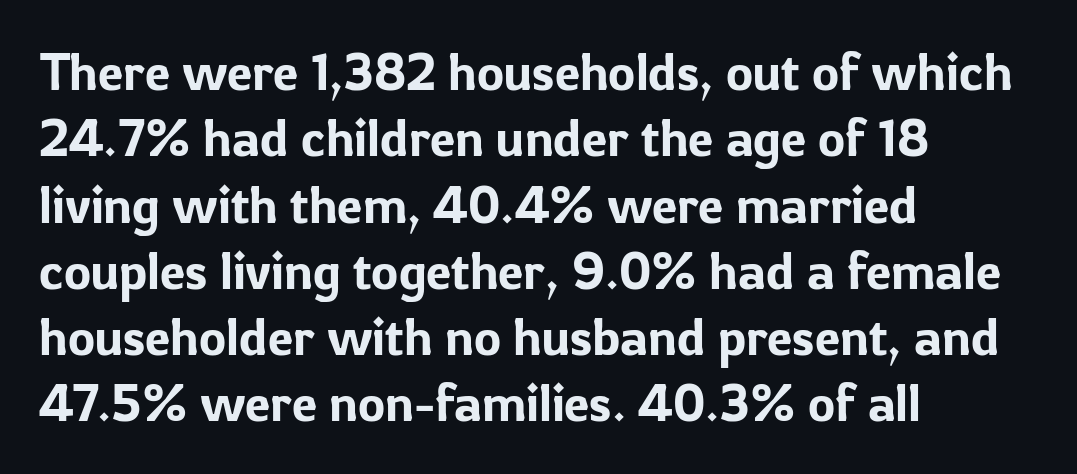
This sample uses an upright cut, with every glyph sitting square on the baseline. Just letters on the line, the space beneath them empty. The rendering uses natural spacing where letterforms have individual widths. Observe the ordinary spacing: letters are neighbours, not strangers. Vertical spacing — default. Each letter's strokes conclude bluntly, with no projecting serifs.
